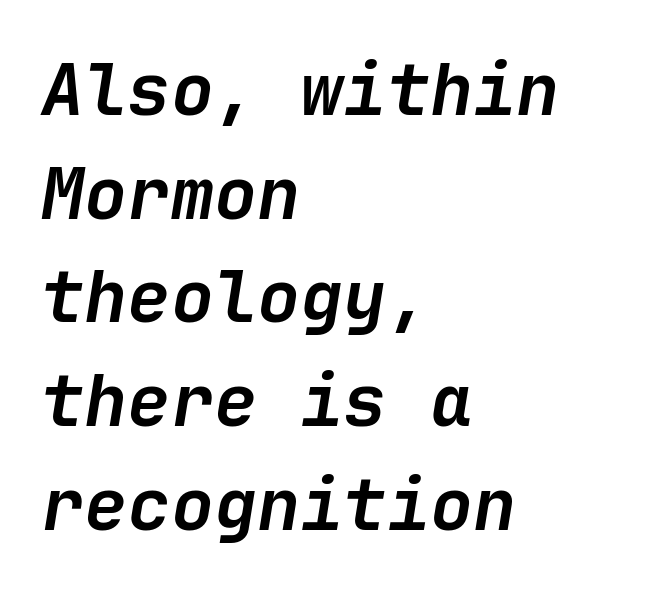
The gaps between neighbouring characters are ordinary and unremarkable. The whole block is typeset with a tilt. Regular leading. This rendering uses left alignment, leaving the right contour irregular.
